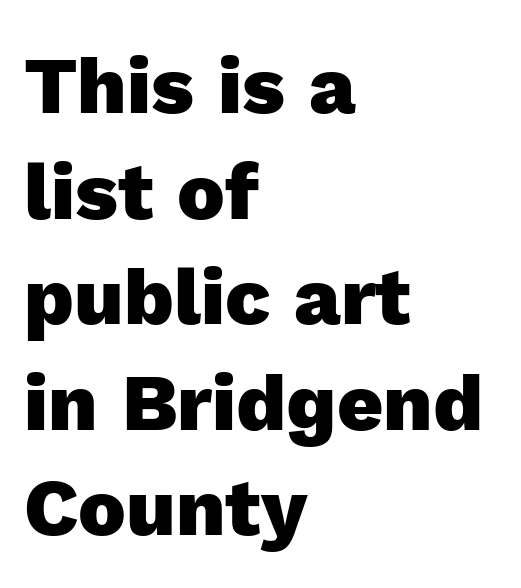
Q: Is the text bold? A: Yes.
Q: Is the text italic (slanted)? A: No, it is upright.
Q: Is the typeface a serif or a sans-serif typeface? A: Sans-serif.
Q: Is the text underlined? A: No.
Q: How is the paragraph aligned? A: Left-aligned.
Q: Is the spacing between letters normal or unusually wide? A: Normal.
Q: Is the spacing between lines tight, normal or loose? A: Normal.
Q: Width (condensed, normal, or wide)? A: Normal.
Q: x-height? A: Medium.
Q: Monospaced? A: No.
